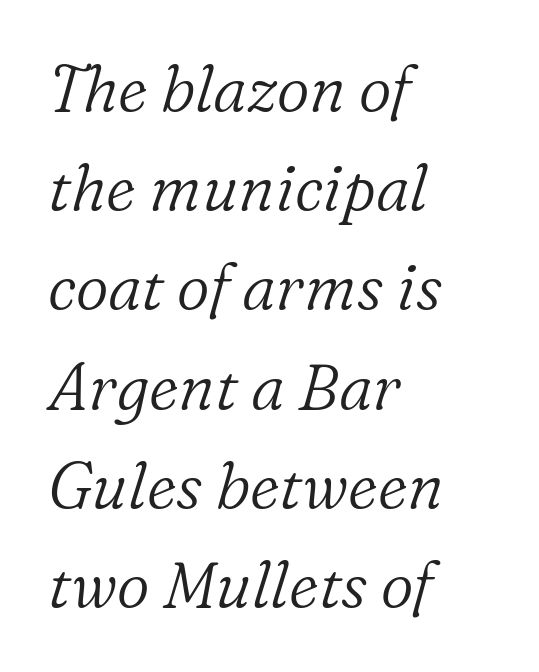
Q: Is the text bold? A: No.
Q: Is the text italic (slanted)? A: Yes, it leans right by about 16 degrees.
Q: Is the typeface a serif or a sans-serif typeface? A: Serif.
Q: Is the text underlined? A: No.
Q: How is the paragraph aligned? A: Left-aligned.
Q: Is the spacing between letters normal or unusually wide? A: Normal.
Q: Is the spacing between lines tight, normal or loose? A: Normal.
Q: Width (condensed, normal, or wide)? A: Normal.
Q: Stroke contrast? A: Low.
Q: x-height? A: Medium.
Q: Monospaced? A: No.
